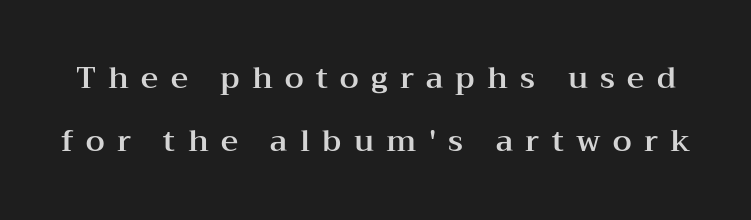
The rendering shows small feet on the letterforms — a serif design. The strip under each line holds only bare page. Vertical strokes here are truly vertical. Looks like regular typesetting: each glyph gets only the width it needs. The letterforms stand isolated, each surrounded by extra space.
